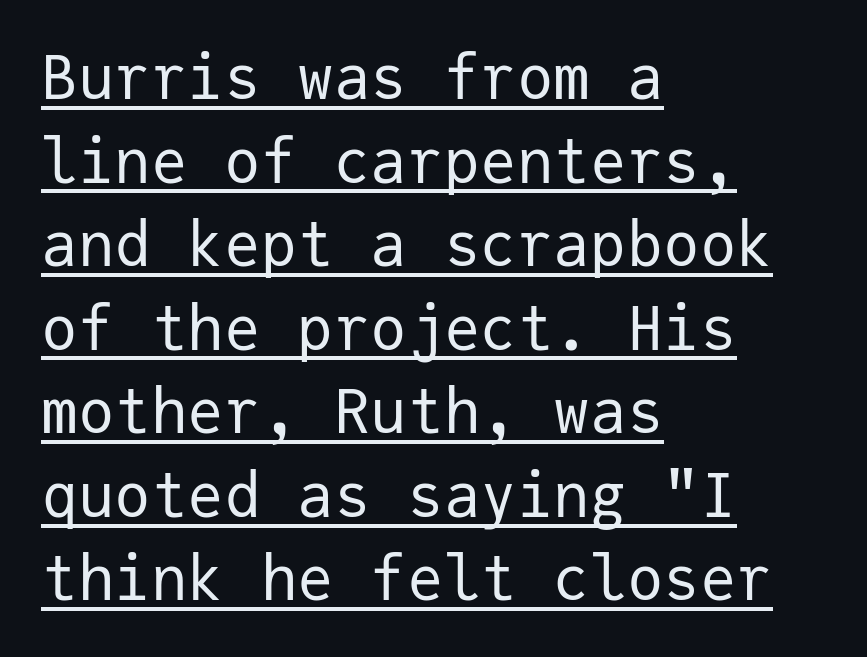
Q: Is the text bold? A: No.
Q: Is the text italic (slanted)? A: No, it is upright.
Q: Is the typeface a serif or a sans-serif typeface? A: Sans-serif.
Q: Is the text underlined? A: Yes.
Q: How is the paragraph aligned? A: Left-aligned.
Q: Is the spacing between letters normal or unusually wide? A: Normal.
Q: Is the spacing between lines tight, normal or loose? A: Normal.
Q: Width (condensed, normal, or wide)? A: Normal.
Q: Stroke contrast? A: Low.
Q: x-height? A: Medium.
Q: Monospaced? A: Yes.
